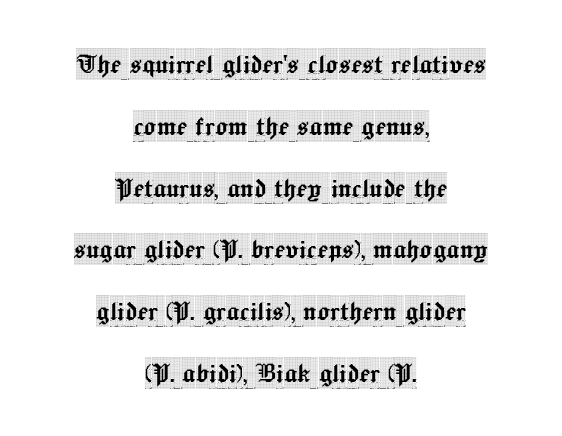
{"serif": "yes", "italic": "no", "width": "condensed", "x_height": "large", "monospaced": "no", "underline": "no", "align": "center", "line_spacing": "loose", "line_spacing_ratio": 1.93, "letter_spacing": "normal", "letter_spacing_em": 0.0, "glyph_px": 32}
